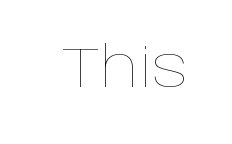
Q: Is the text bold? A: No.
Q: Is the text italic (slanted)? A: No, it is upright.
Q: Is the text underlined? A: No.
Q: Is the spacing between letters normal or unusually wide? A: Normal.
Q: Width (condensed, normal, or wide)? A: Normal.
Q: Stroke contrast? A: Low.
Q: x-height? A: Large.
Q: Monospaced? A: No.
